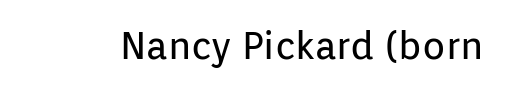
{"serif": "no", "italic": "no", "bold": "no", "weight": "regular", "width": "normal", "stroke_contrast": "low", "x_height": "medium", "monospaced": "no", "underline": "no", "letter_spacing": "normal", "letter_spacing_em": 0.0, "glyph_px": 38}
